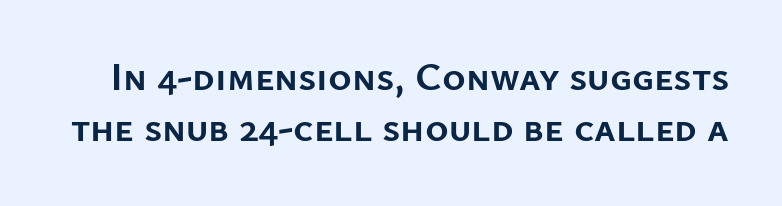
Line spacing here is normal. Quick note: not italic, upright. No extra tracking has been applied to these lines. As a designer I'd log this as weight 700, bold. Quick note: underline off.
